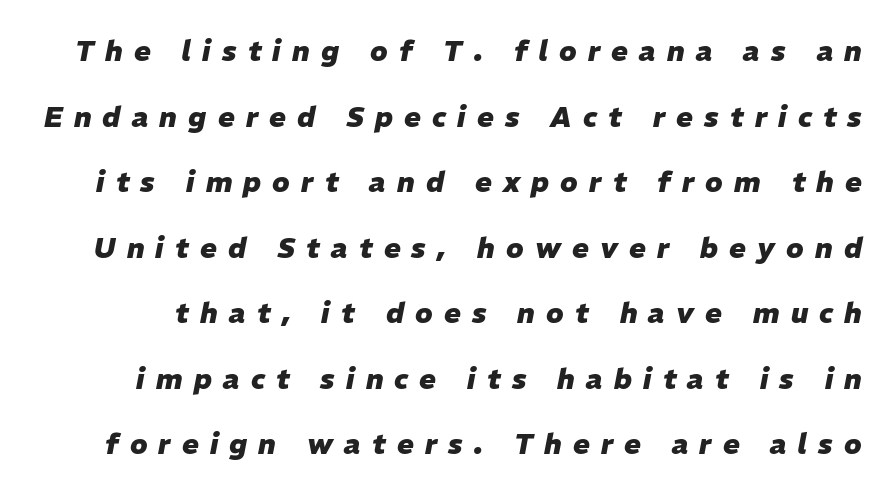
These lines are rendered in a variable-pitch font. A typesetter would call this heavily tracked-out type. Quick note: italic. Typesetter's note: full bold, strokes at maximum text heaviness. Compared with typical paragraphs, the rows here are farther apart.
